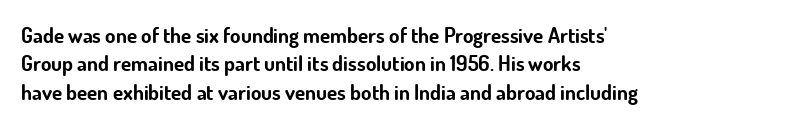
The lines in this sample share a left origin and differ only in where they stop. The block of text has a typical density, with ordinary space between rows. Posture: upright roman. The characters look thick and weighty, a clear bold. Letters rest on an invisible, unmarked baseline. There is no visible air inserted between adjacent glyphs.
